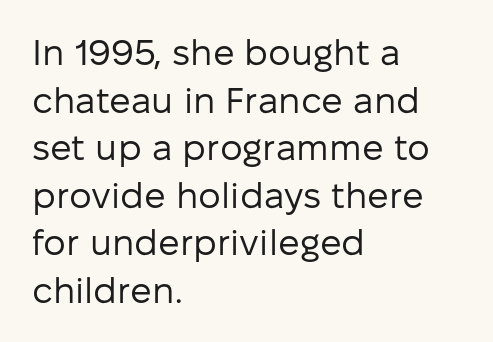
The image shows 36 px regular-weight sans-serif type, upright; set left-aligned, normal line spacing (1.32x), normal letter spacing, not underlined; low stroke contrast and a medium x-height.
